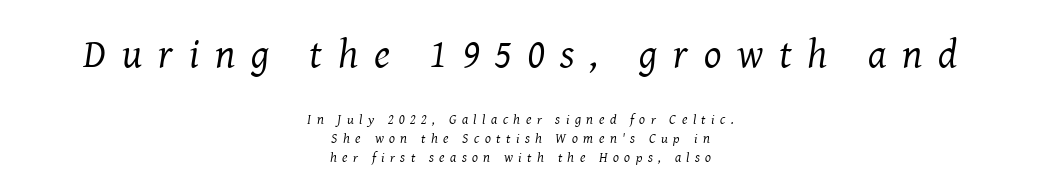
The image shows 41 px regular-weight serif type, italic (leaning right); set centered, normal line spacing (1.33x), unusually wide letter spacing (+0.39 em), not underlined; the first (top) block is 2.93x larger; medium stroke contrast and a medium x-height.
